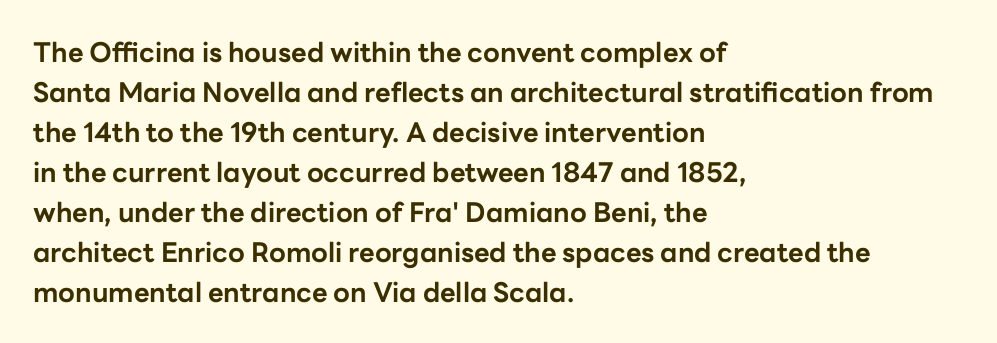
The image shows 27 px bold type, upright; set left-aligned, normal line spacing (1.48x), normal letter spacing, not underlined.
